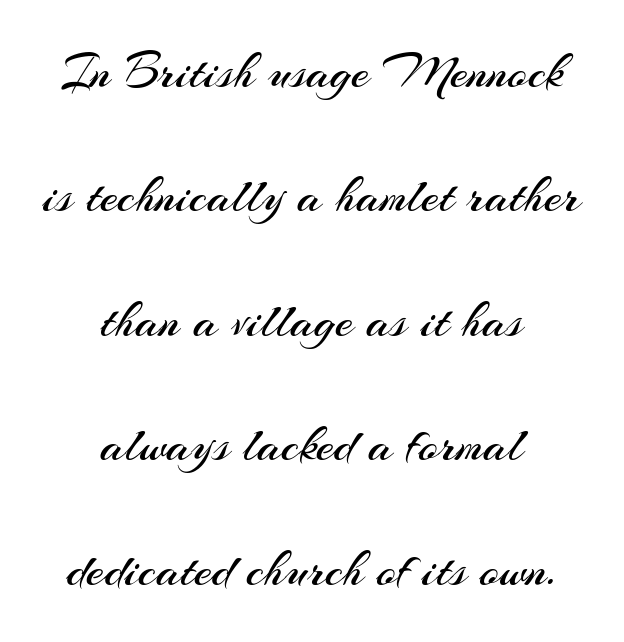
{"serif": "no", "bold": "no", "weight": "regular", "width": "normal", "stroke_contrast": "medium", "x_height": "small", "monospaced": "no", "underline": "no", "align": "center", "line_spacing": "loose", "line_spacing_ratio": 2.44, "letter_spacing": "normal", "letter_spacing_em": 0.0, "glyph_px": 51}
